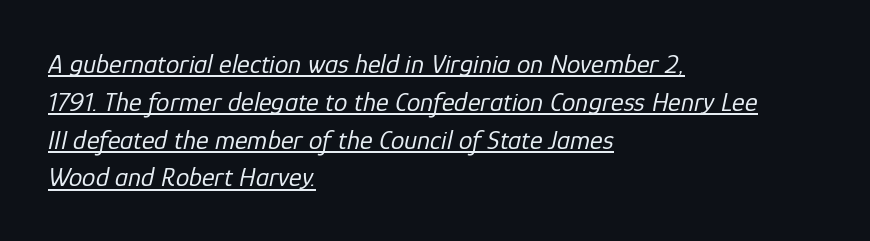
Q: Is the text bold? A: No.
Q: Is the text italic (slanted)? A: Yes, it leans right by about 12 degrees.
Q: Is the text underlined? A: Yes.
Q: How is the paragraph aligned? A: Left-aligned.
Q: Is the spacing between letters normal or unusually wide? A: Normal.
Q: Is the spacing between lines tight, normal or loose? A: Normal.
